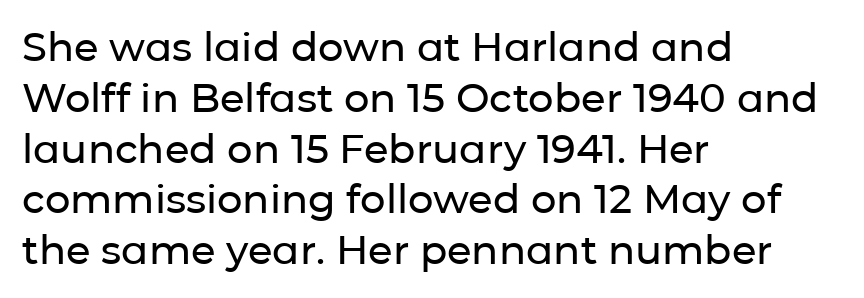
The image shows 40 px sans-serif type, upright; set left-aligned, normal line spacing (1.27x), normal letter spacing, not underlined; low stroke contrast and a medium x-height.
